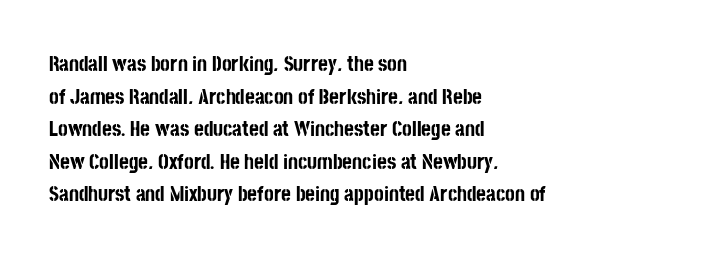
{"italic": "no", "bold": "yes", "underline": "no", "align": "left", "line_spacing": "normal", "line_spacing_ratio": 1.55, "letter_spacing": "normal", "letter_spacing_em": 0.0, "glyph_px": 21}
